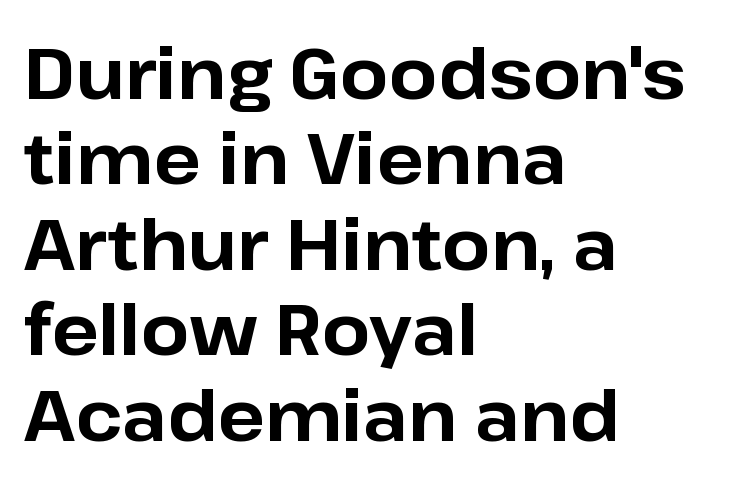
Q: Is the text bold? A: Yes.
Q: Is the text italic (slanted)? A: No, it is upright.
Q: Is the typeface a serif or a sans-serif typeface? A: Sans-serif.
Q: Is the text underlined? A: No.
Q: How is the paragraph aligned? A: Left-aligned.
Q: Is the spacing between letters normal or unusually wide? A: Normal.
Q: Width (condensed, normal, or wide)? A: Normal.
Q: Stroke contrast? A: Low.
Q: x-height? A: Medium.
Q: Monospaced? A: No.
